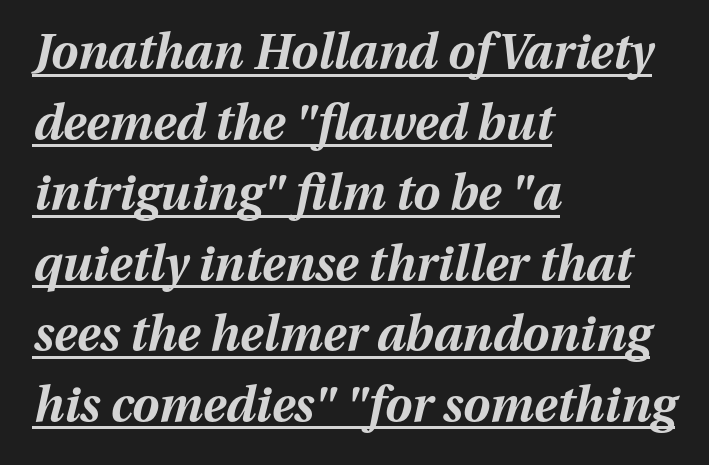
Q: Is the text bold? A: Yes.
Q: Is the text italic (slanted)? A: Yes, it leans right by about 13 degrees.
Q: Is the text underlined? A: Yes.
Q: How is the paragraph aligned? A: Left-aligned.
Q: Is the spacing between letters normal or unusually wide? A: Normal.
Q: Is the spacing between lines tight, normal or loose? A: Normal.
Q: Width (condensed, normal, or wide)? A: Normal.
Q: Stroke contrast? A: Medium.
Q: x-height? A: Medium.
Q: Monospaced? A: No.
